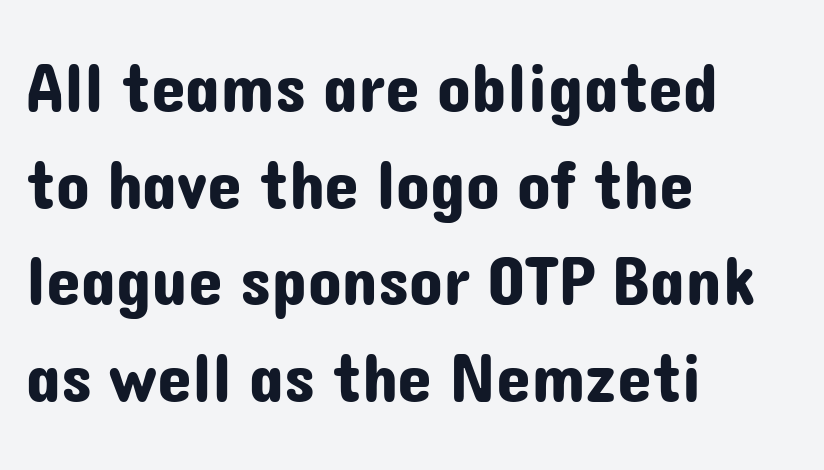
Q: Is the text italic (slanted)? A: No, it is upright.
Q: Is the typeface a serif or a sans-serif typeface? A: Sans-serif.
Q: Is the text underlined? A: No.
Q: How is the paragraph aligned? A: Left-aligned.
Q: Is the spacing between letters normal or unusually wide? A: Normal.
Q: Is the spacing between lines tight, normal or loose? A: Normal.
Q: Width (condensed, normal, or wide)? A: Normal.
Q: Stroke contrast? A: Low.
Q: x-height? A: Medium.
Q: Monospaced? A: No.
